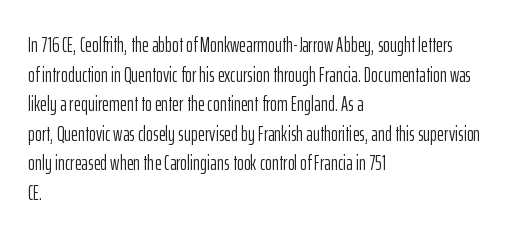
The image shows 21 px text type, upright; set left-aligned, normal line spacing (1.41x), normal letter spacing, not underlined.
